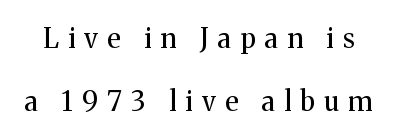
In terms of leading, this rendering errs on the spacious side. Each word looks stretched out because of the extra space between its letters. The gap between lines stays unmarked. No letter is thick-stroked: the sample isn't bold.
